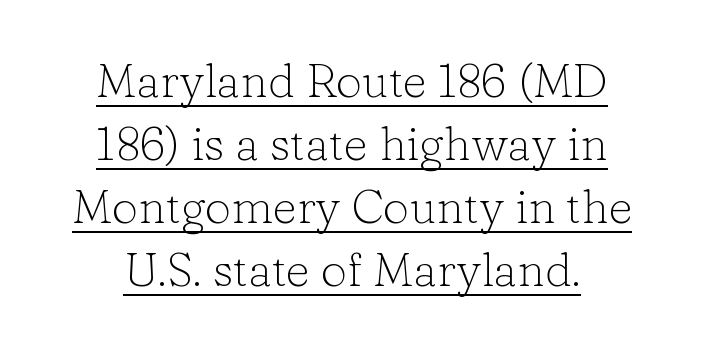
Q: Is the text bold? A: No.
Q: Is the text italic (slanted)? A: No, it is upright.
Q: Is the typeface a serif or a sans-serif typeface? A: Serif.
Q: Is the text underlined? A: Yes.
Q: How is the paragraph aligned? A: Centered.
Q: Is the spacing between letters normal or unusually wide? A: Normal.
Q: Is the spacing between lines tight, normal or loose? A: Normal.
Q: Width (condensed, normal, or wide)? A: Normal.
Q: Stroke contrast? A: Low.
Q: x-height? A: Medium.
Q: Monospaced? A: No.
